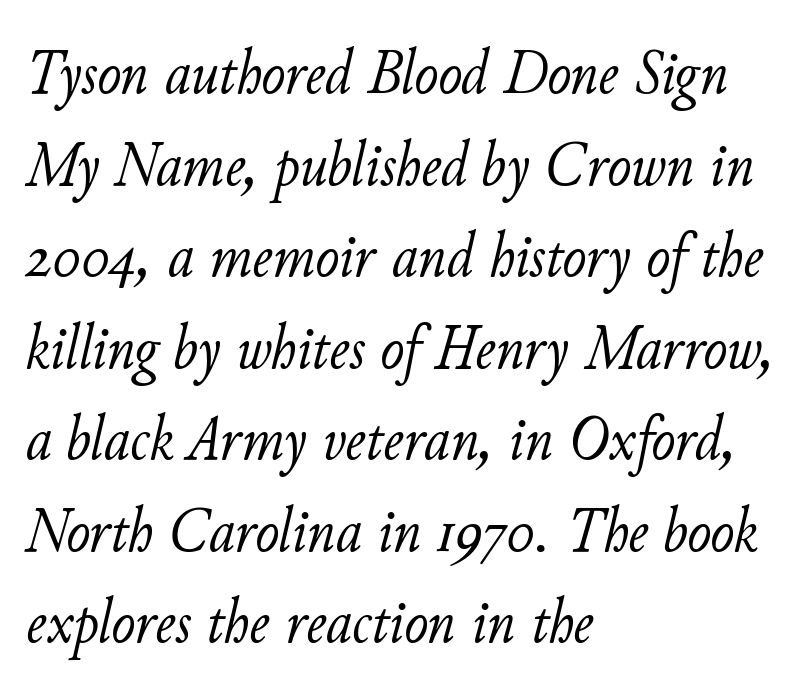
{"italic": "yes", "lean": "right", "slant_degrees": 11, "bold": "no", "weight": "light", "width": "normal", "stroke_contrast": "low", "x_height": "small", "monospaced": "no", "underline": "no", "align": "left", "line_spacing": "normal", "line_spacing_ratio": 1.43, "letter_spacing": "normal", "letter_spacing_em": 0.0, "glyph_px": 64}
